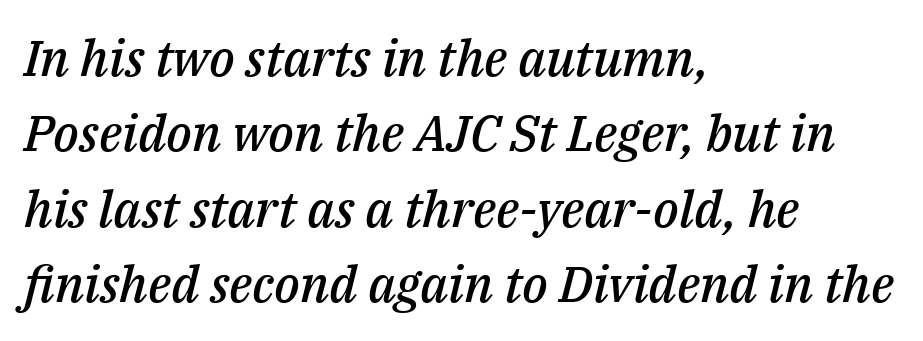
The image shows 50 px semibold type, italic (leaning right); set left-aligned, normal line spacing (1.51x), normal letter spacing, not underlined; medium stroke contrast and a medium x-height.
